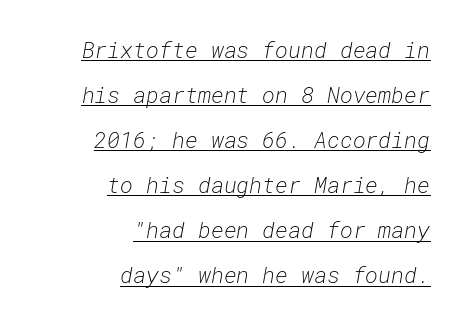
{"italic": "yes", "lean": "right", "slant_degrees": 10, "bold": "no", "underline": "yes", "align": "right", "line_spacing": "loose", "line_spacing_ratio": 2.05, "letter_spacing": "normal", "letter_spacing_em": 0.0, "glyph_px": 22}
